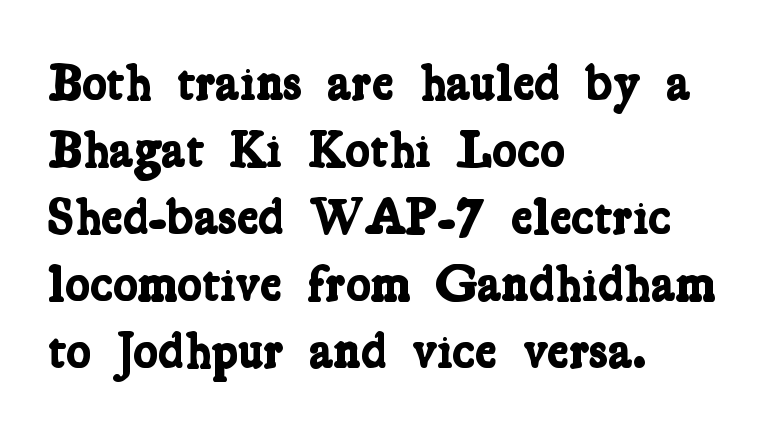
The image shows 52 px bold, condensed serif type; set left-aligned, normal line spacing (1.29x), normal letter spacing, not underlined; low stroke contrast and a medium x-height.
